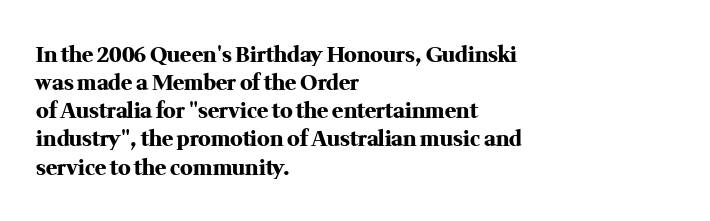
Anything drawn beneath the words? Only blank space. Evenly set lines give the paragraph a standard silhouette. In CSS terms this would be text-align: left. The font's upright variant was chosen for this text. Strokes here are thick enough to call this a true bold.
